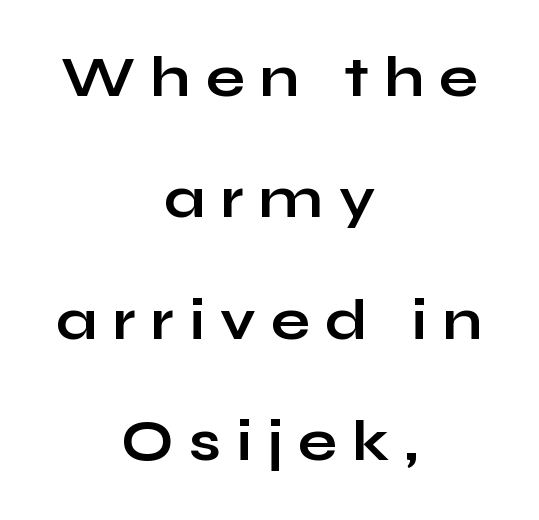
{"serif": "no", "italic": "no", "bold": "yes", "weight": "bold", "width": "wide", "stroke_contrast": "low", "x_height": "medium", "monospaced": "no", "underline": "no", "align": "center", "line_spacing": "loose", "line_spacing_ratio": 2.13, "letter_spacing": "wide", "letter_spacing_em": 0.27, "glyph_px": 57}
